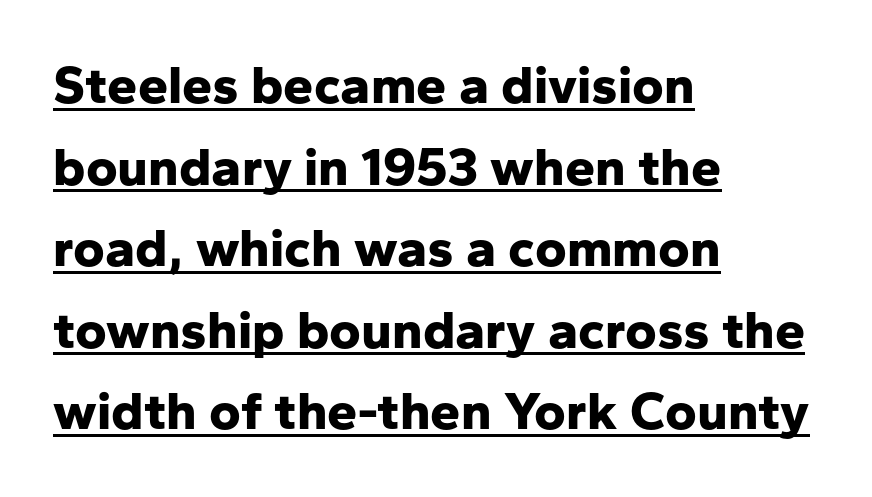
Letterform terminals end flat and unadorned throughout the passage. The space between consecutive lines is moderate. A student would call this left alignment; a typographer would say flush left, rag right. This is roman type, the default non-slanted kind. The characters look thick and weighty, a clear bold. The rendered words wear a rule along their underside.
